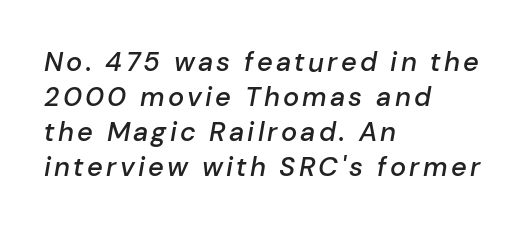
The image shows 27 px text type, italic (leaning right); set left-aligned, normal line spacing (1.3x), not underlined.
